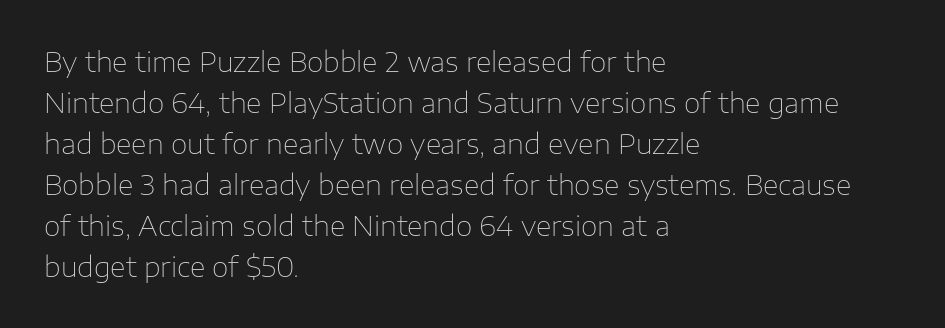
{"italic": "no", "bold": "no", "underline": "no", "align": "left", "line_spacing": "normal", "line_spacing_ratio": 1.52, "letter_spacing": "normal", "letter_spacing_em": 0.0, "glyph_px": 27}
